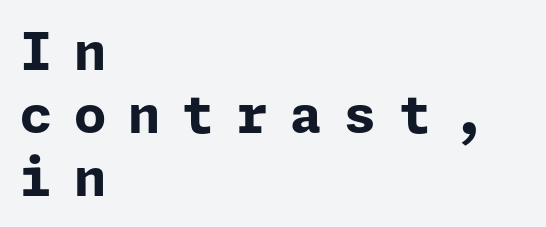
Q: Is the text bold? A: Yes.
Q: Is the text italic (slanted)? A: No, it is upright.
Q: Is the typeface a serif or a sans-serif typeface? A: Sans-serif.
Q: Is the text underlined? A: No.
Q: How is the paragraph aligned? A: Left-aligned.
Q: Is the spacing between letters normal or unusually wide? A: Unusually wide.
Q: Width (condensed, normal, or wide)? A: Normal.
Q: Stroke contrast? A: Low.
Q: x-height? A: Medium.
